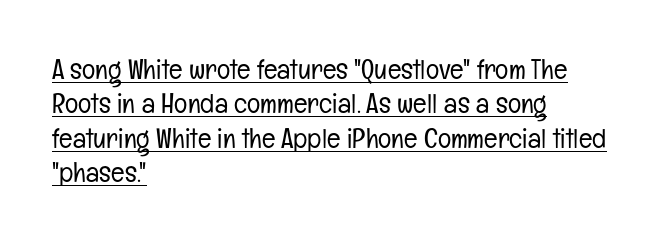
Looks like regular typesetting: each glyph gets only the width it needs. Heft: none added — not bold. The rendering uses the underline text-decoration. Note: no serifs on the glyphs. These lines were composed using upright roman letters. One-word summary of the alignment: left.
